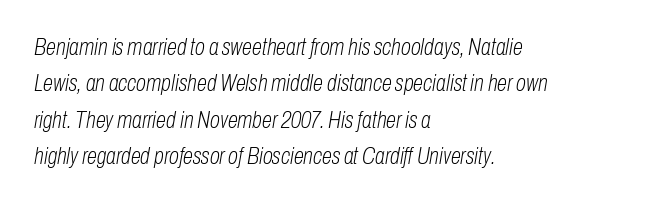
{"italic": "yes", "lean": "right", "slant_degrees": 10, "bold": "no", "underline": "no", "align": "left", "line_spacing": "normal", "line_spacing_ratio": 1.58, "letter_spacing": "normal", "letter_spacing_em": 0.0, "glyph_px": 23}
